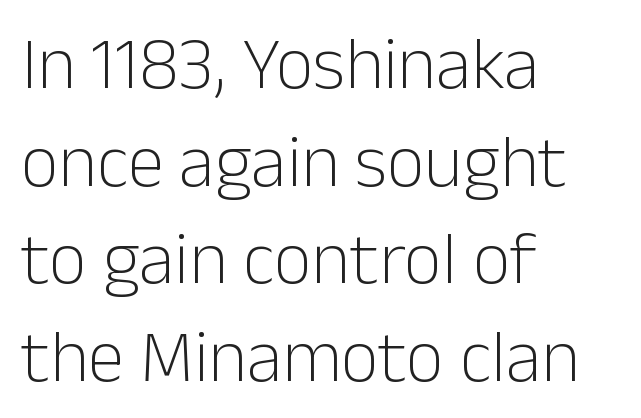
Q: Is the text bold? A: No.
Q: Is the text italic (slanted)? A: No, it is upright.
Q: Is the typeface a serif or a sans-serif typeface? A: Sans-serif.
Q: Is the text underlined? A: No.
Q: How is the paragraph aligned? A: Left-aligned.
Q: Is the spacing between letters normal or unusually wide? A: Normal.
Q: Is the spacing between lines tight, normal or loose? A: Normal.
Q: Width (condensed, normal, or wide)? A: Normal.
Q: Stroke contrast? A: Low.
Q: x-height? A: Medium.
Q: Monospaced? A: No.
